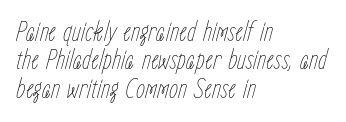
The image shows 29 px thin, condensed type, italic (leaning right); set left-aligned, tight line spacing (0.98x), normal letter spacing, not underlined; low stroke contrast and a medium x-height.
